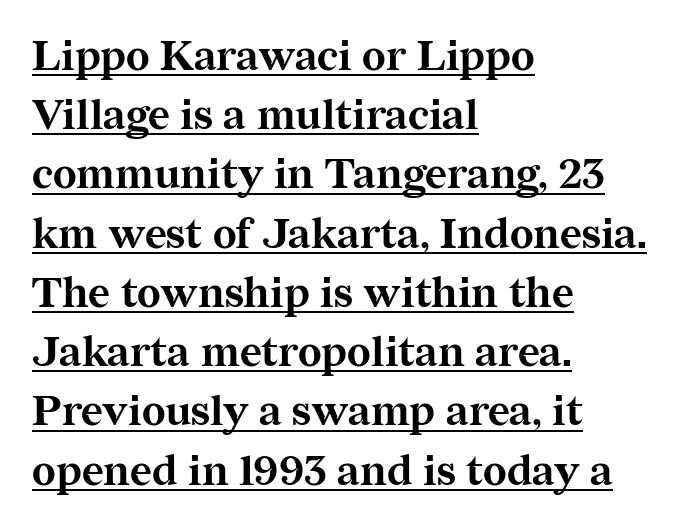
{"serif": "yes", "italic": "no", "bold": "yes", "weight": "bold", "width": "normal", "stroke_contrast": "medium", "x_height": "medium", "monospaced": "no", "underline": "yes", "align": "left", "line_spacing": "normal", "line_spacing_ratio": 1.41, "letter_spacing": "normal", "letter_spacing_em": 0.0, "glyph_px": 42}
